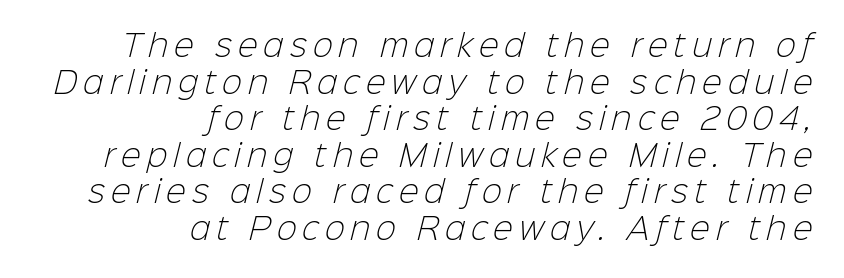
Q: Is the text bold? A: No.
Q: Is the typeface a serif or a sans-serif typeface? A: Sans-serif.
Q: Is the text underlined? A: No.
Q: How is the paragraph aligned? A: Right-aligned.
Q: Is the spacing between letters normal or unusually wide? A: Unusually wide.
Q: Width (condensed, normal, or wide)? A: Normal.
Q: Stroke contrast? A: Low.
Q: x-height? A: Medium.
Q: Monospaced? A: No.
